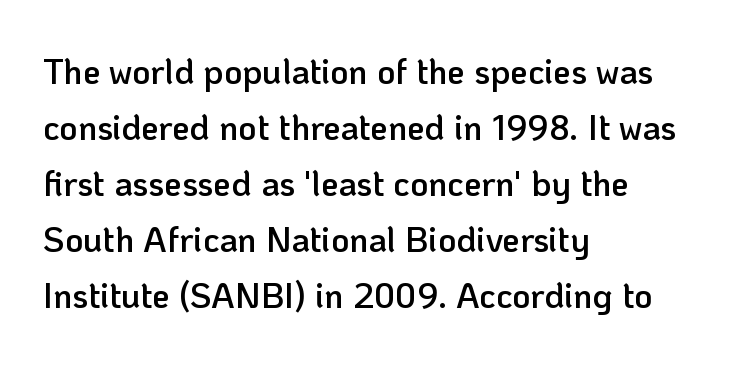
The image shows 35 px semibold sans-serif type, upright; set left-aligned, normal line spacing (1.6x), normal letter spacing, not underlined; low stroke contrast and a medium x-height.
